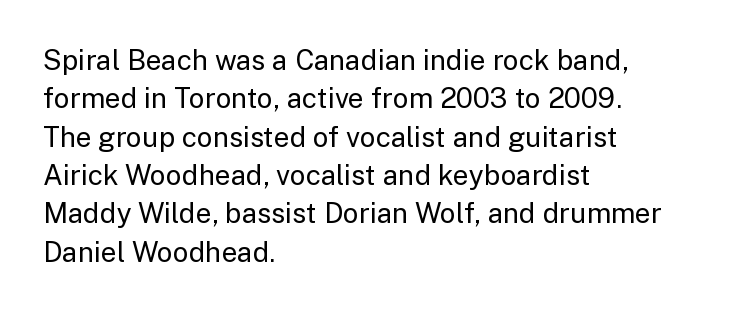
Q: Is the text bold? A: No.
Q: Is the text italic (slanted)? A: No, it is upright.
Q: Is the typeface a serif or a sans-serif typeface? A: Sans-serif.
Q: Is the text underlined? A: No.
Q: How is the paragraph aligned? A: Left-aligned.
Q: Is the spacing between letters normal or unusually wide? A: Normal.
Q: Is the spacing between lines tight, normal or loose? A: Normal.
Q: Width (condensed, normal, or wide)? A: Normal.
Q: Stroke contrast? A: Low.
Q: x-height? A: Medium.
Q: Monospaced? A: No.
